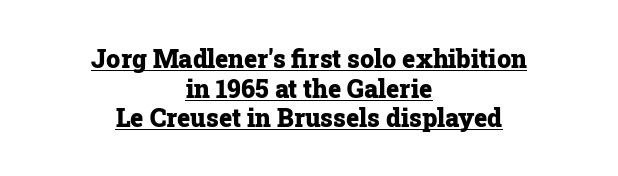
{"italic": "no", "bold": "yes", "underline": "yes", "align": "center", "line_spacing_ratio": 1.19, "letter_spacing": "normal", "letter_spacing_em": 0.0, "glyph_px": 25}
